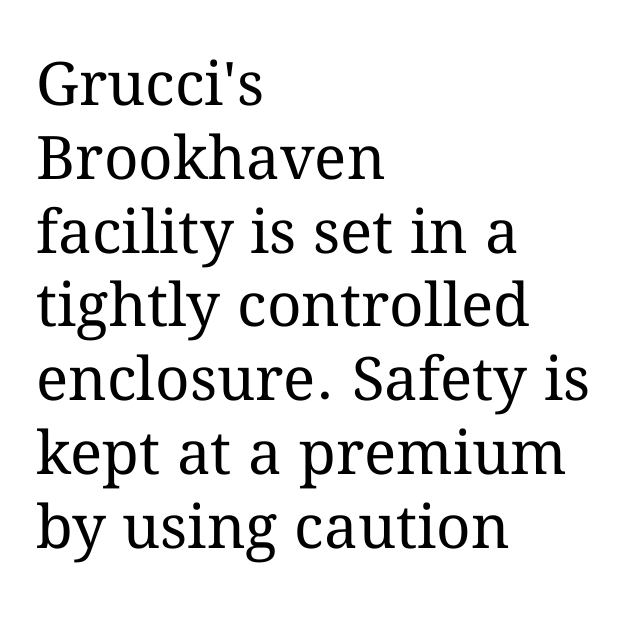
Q: Is the text bold? A: No.
Q: Is the text italic (slanted)? A: No, it is upright.
Q: Is the text underlined? A: No.
Q: How is the paragraph aligned? A: Left-aligned.
Q: Is the spacing between letters normal or unusually wide? A: Normal.
Q: Width (condensed, normal, or wide)? A: Normal.
Q: Stroke contrast? A: Medium.
Q: x-height? A: Medium.
Q: Monospaced? A: No.
